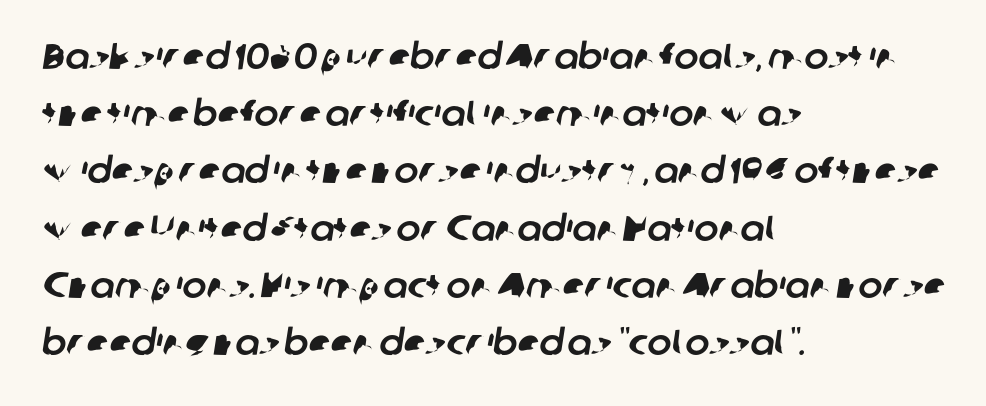
The image shows 36 px sans-serif type; set left-aligned, normal line spacing (1.59x), normal letter spacing, not underlined; low stroke contrast and a medium x-height.
